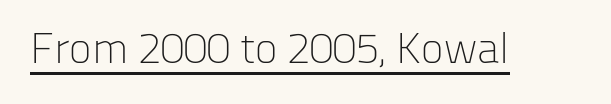
The rendering keeps characters at their native spacing. Proportional: the letters do not fall into vertical columns. The typeface chosen for these lines omits serifs. The passage shown is underscored from start to finish.
